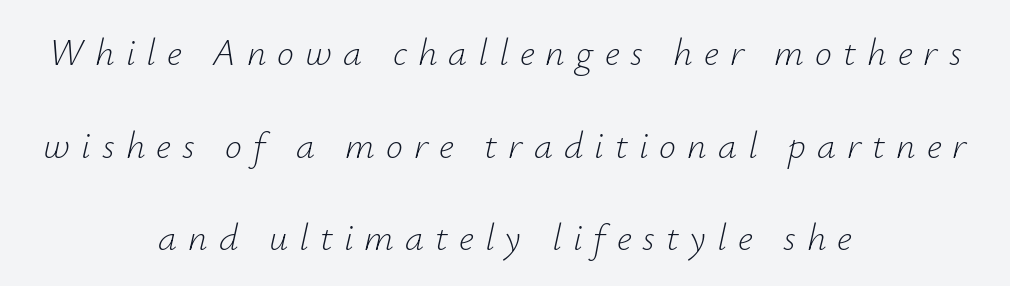
{"italic": "yes", "lean": "right", "slant_degrees": 12, "bold": "no", "weight": "light", "width": "normal", "stroke_contrast": "low", "x_height": "small", "monospaced": "no", "underline": "no", "align": "center", "line_spacing": "loose", "line_spacing_ratio": 2.44, "letter_spacing": "wide", "letter_spacing_em": 0.29, "glyph_px": 38}
